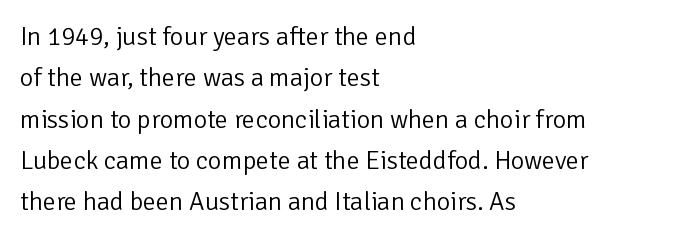
The image shows 26 px text type, upright; set left-aligned, normal line spacing (1.59x), normal letter spacing, not underlined.
